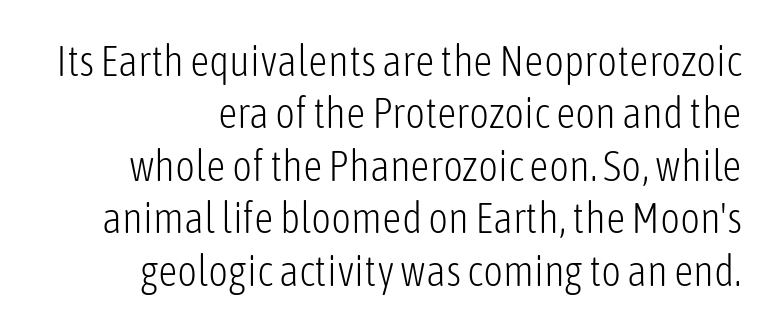
The image shows 43 px light, condensed sans-serif type, upright; set line spacing 1.22x, normal letter spacing, not underlined; low stroke contrast and a medium x-height.
